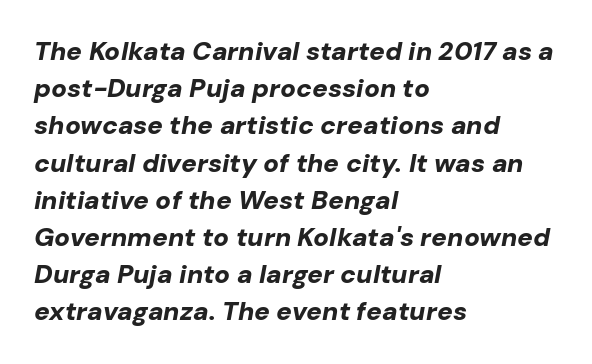
The image shows 26 px bold type, italic (leaning right); set left-aligned, normal line spacing (1.43x), normal letter spacing, not underlined.
